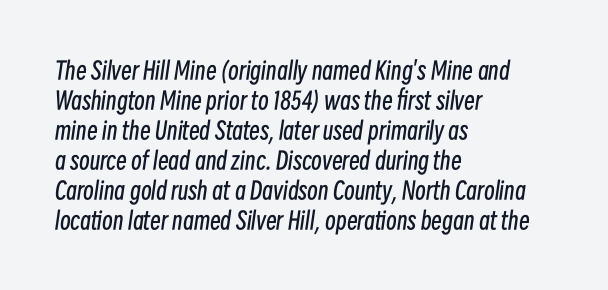
{"italic": "yes", "lean": "right", "slant_degrees": 8, "bold": "no", "underline": "no", "align": "left", "line_spacing": "normal", "line_spacing_ratio": 1.25, "letter_spacing": "normal", "letter_spacing_em": 0.0, "glyph_px": 24}
